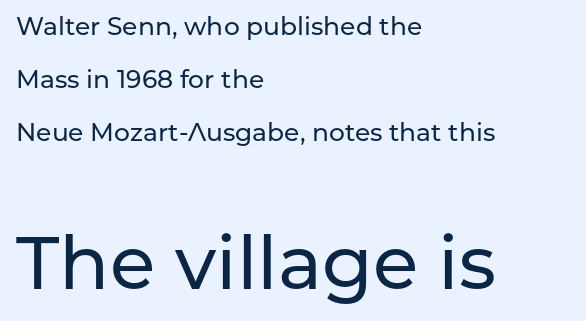
These lines stack with their left ends in a neat column. Loosely led — the rows are spread out. Italic? Not at all — the glyphs are vertical. A typesetter would call this zero additional tracking.
